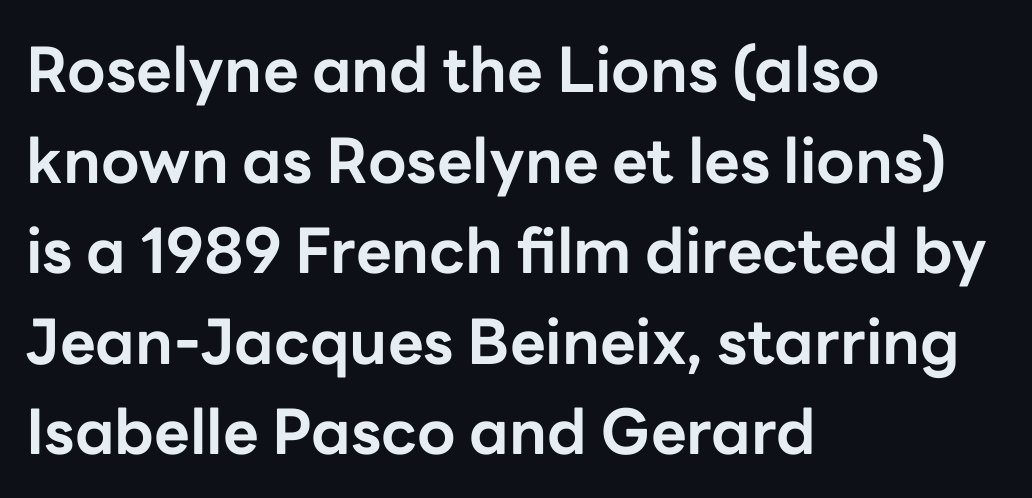
{"serif": "no", "italic": "no", "bold": "yes", "weight": "bold", "width": "normal", "stroke_contrast": "low", "x_height": "medium", "monospaced": "no", "underline": "no", "align": "left", "line_spacing": "normal", "line_spacing_ratio": 1.46, "letter_spacing": "normal", "letter_spacing_em": 0.0, "glyph_px": 62}
